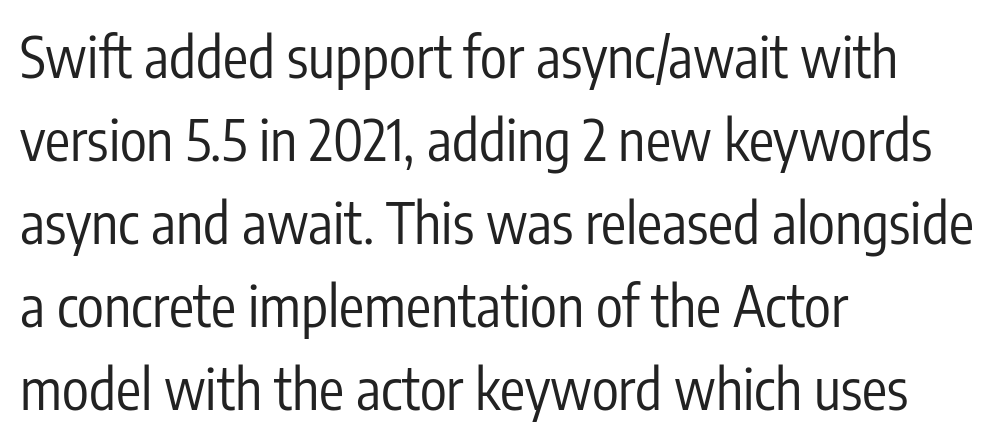
The cut favours lightness, reaching ordinary text weight at its darkest. Glance below the letters and you will spot only blank space. Each line starts at the same left margin while the right side varies. In terms of letterspacing, this is plain default setting. Is there much room between lines? A standard amount, neither cramped nor airy. The typography opts for an upright posture over an oblique one.
